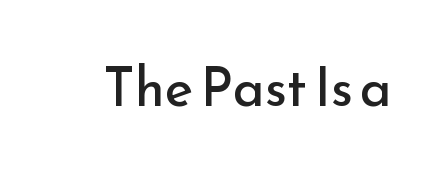
Q: Is the text bold? A: No.
Q: Is the text italic (slanted)? A: No, it is upright.
Q: Is the typeface a serif or a sans-serif typeface? A: Sans-serif.
Q: Is the text underlined? A: No.
Q: Is the spacing between letters normal or unusually wide? A: Normal.
Q: Width (condensed, normal, or wide)? A: Normal.
Q: Stroke contrast? A: Low.
Q: x-height? A: Small.
Q: Monospaced? A: No.
